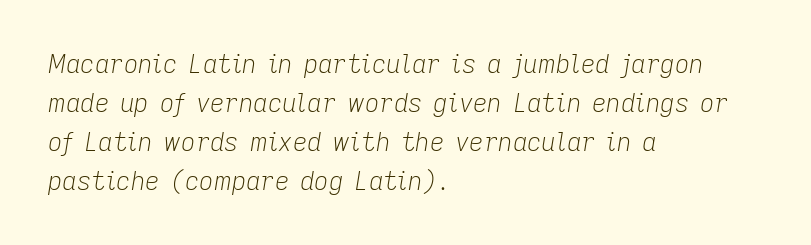
{"italic": "yes", "lean": "right", "slant_degrees": 9, "bold": "no", "underline": "no", "align": "left", "line_spacing": "normal", "line_spacing_ratio": 1.56, "letter_spacing": "normal", "letter_spacing_em": 0.0, "glyph_px": 25}
